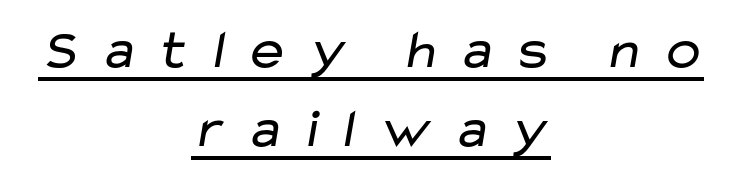
Q: Is the text bold? A: No.
Q: Is the typeface a serif or a sans-serif typeface? A: Sans-serif.
Q: Is the text underlined? A: Yes.
Q: How is the paragraph aligned? A: Centered.
Q: Is the spacing between letters normal or unusually wide? A: Unusually wide.
Q: Is the spacing between lines tight, normal or loose? A: Normal.
Q: Width (condensed, normal, or wide)? A: Wide.
Q: Stroke contrast? A: Low.
Q: x-height? A: Medium.
Q: Monospaced? A: No.
